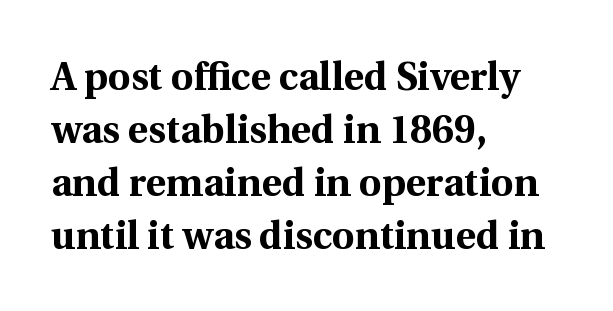
Characters follow at the spacing the type designer built in. The font is running at its bold setting. Typeset ragged right — the left edge is the straight one. Style check: upright. The letters advance in unequal steps, a hallmark of proportional type. This sample uses a serif face.
